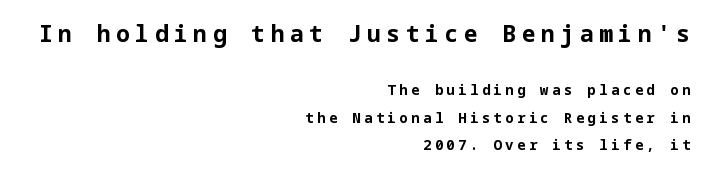
The image shows 23 px bold type, upright; set right-aligned, loose line spacing (1.95x), unusually wide letter spacing (+0.24 em), not underlined; the first (top) block is 1.64x larger.
